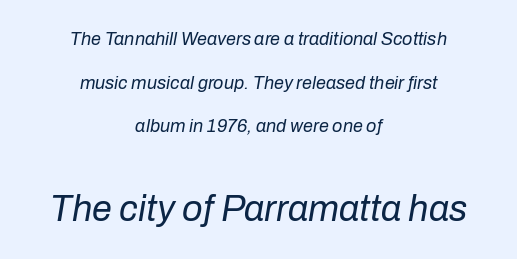
Q: Is the text bold? A: No.
Q: Is the text italic (slanted)? A: Yes, it leans right by about 10 degrees.
Q: Is the text underlined? A: No.
Q: How is the paragraph aligned? A: Centered.
Q: Is the spacing between letters normal or unusually wide? A: Normal.
Q: Is the spacing between lines tight, normal or loose? A: Loose.
Q: Which block of text is set in a larger size, the first (top) or the second (bottom)? A: The second (bottom) one.
Q: Width (condensed, normal, or wide)? A: Normal.
Q: Stroke contrast? A: Low.
Q: x-height? A: Medium.
Q: Monospaced? A: No.
